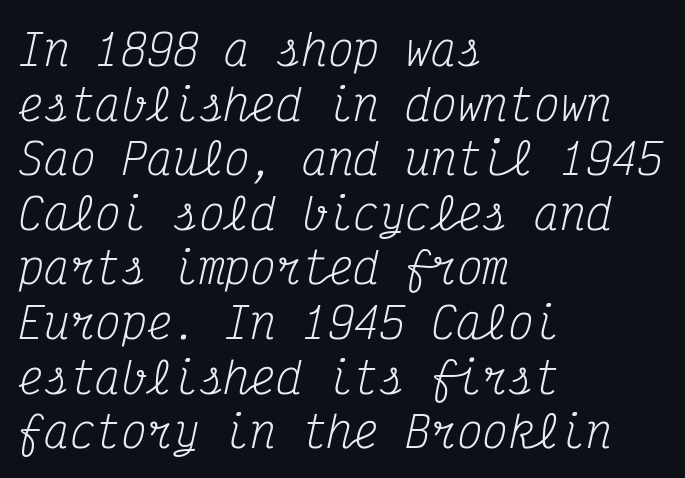
No word sits above an underline. This rendering leaves character spacing at its baseline value. Slant detected: the letters are inclined. Each new line begins a customary step beneath the previous one.
